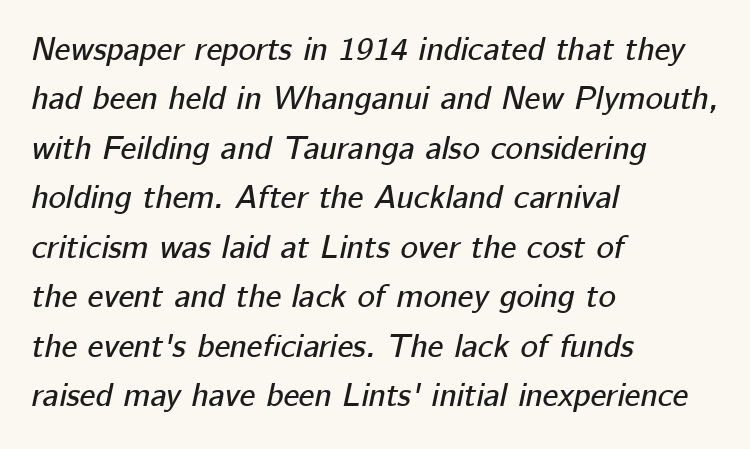
Q: Is the text italic (slanted)? A: Yes, it leans right by about 12 degrees.
Q: Is the text underlined? A: No.
Q: How is the paragraph aligned? A: Left-aligned.
Q: Is the spacing between letters normal or unusually wide? A: Normal.
Q: Is the spacing between lines tight, normal or loose? A: Normal.
Q: Width (condensed, normal, or wide)? A: Normal.
Q: Stroke contrast? A: Low.
Q: x-height? A: Medium.
Q: Monospaced? A: No.
